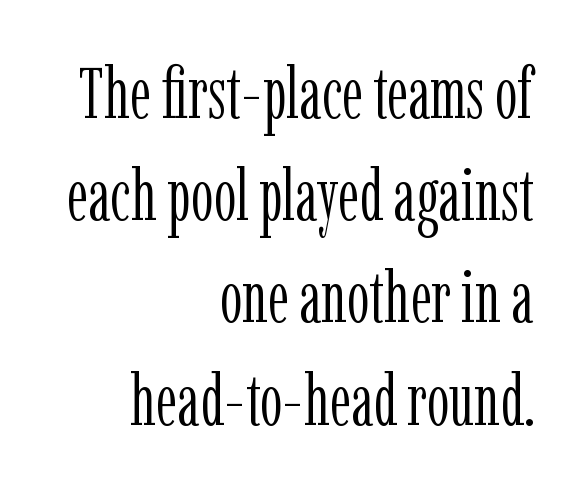
The tracking reads as untouched default to a designer's eye. Nobody drew a line under any word here. Quick note: interline space is typical. The rendering anchors every line to the right-hand side. A typesetter would mark this as roman, not italic.
